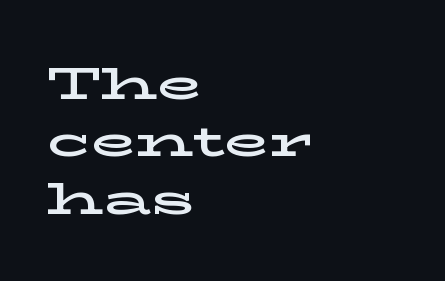
{"serif": "yes", "italic": "no", "width": "wide", "stroke_contrast": "low", "x_height": "medium", "monospaced": "no", "underline": "no", "align": "left", "line_spacing": "normal", "line_spacing_ratio": 1.25, "letter_spacing": "normal", "letter_spacing_em": 0.0, "glyph_px": 46}
